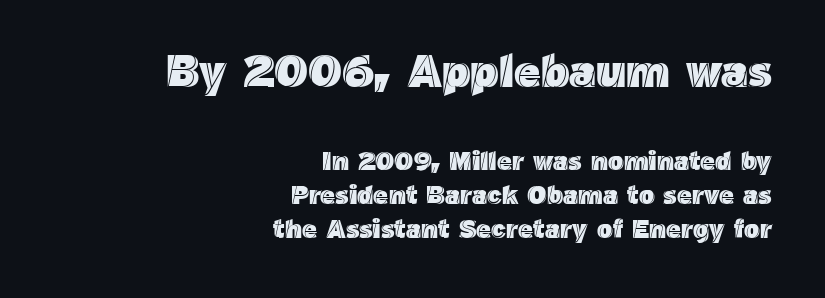
Words float on clear page, feet unadorned. Italic: no, the glyphs are upright roman. Is the letter spacing exaggerated? No — it looks like the ordinary default. Varying glyph widths throughout — classic text-font behaviour. Interline gaps are of average width in this sample. The lines in this sample share a right terminus and differ only in where they begin.
